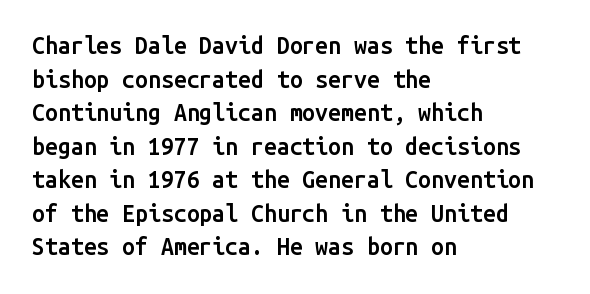
Q: Is the text bold? A: Semi-bold.
Q: Is the text italic (slanted)? A: No, it is upright.
Q: Is the text underlined? A: No.
Q: How is the paragraph aligned? A: Left-aligned.
Q: Is the spacing between letters normal or unusually wide? A: Normal.
Q: Is the spacing between lines tight, normal or loose? A: Normal.
